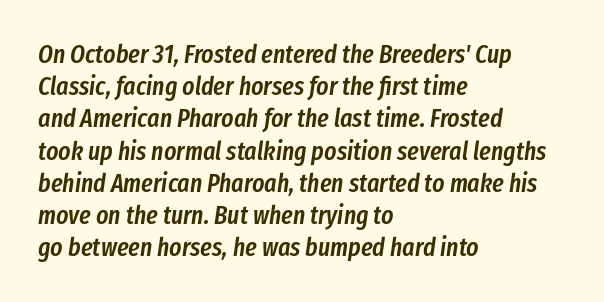
Italic? Definitely — the glyphs are oblique. These lines stack with their left ends in a neat column. The string is rendered with underlining switched off. In terms of weight, the rendering is demibold, just under bold. The letterforms sit shoulder to shoulder at normal distance.
